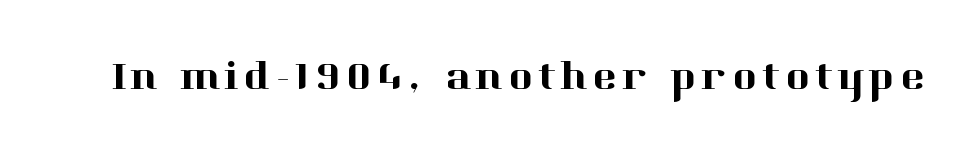
The image shows 42 px serif type, upright; set not underlined; high stroke contrast and a medium x-height.
